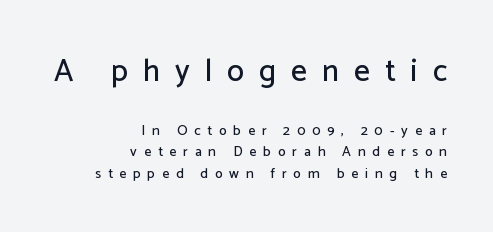
{"serif": "no", "italic": "no", "width": "normal", "stroke_contrast": "low", "x_height": "medium", "monospaced": "no", "underline": "no", "align": "right", "line_spacing": "normal", "line_spacing_ratio": 1.54, "letter_spacing": "wide", "letter_spacing_em": 0.49, "larger_block": "first", "size_ratio": 2.21, "glyph_px": 31}
